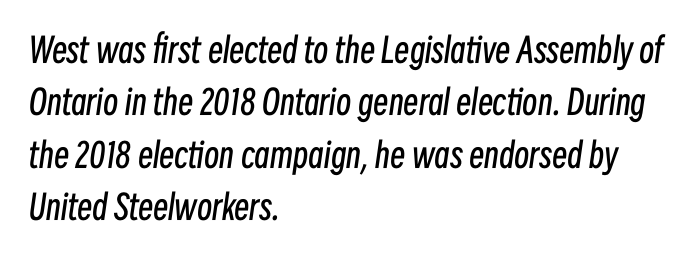
Heft: none added — not bold. Each new line begins a customary step beneath the previous one. Designer's note — italics engaged. A bare baseline throughout the passage. The compositor pushed each line to the left boundary.
